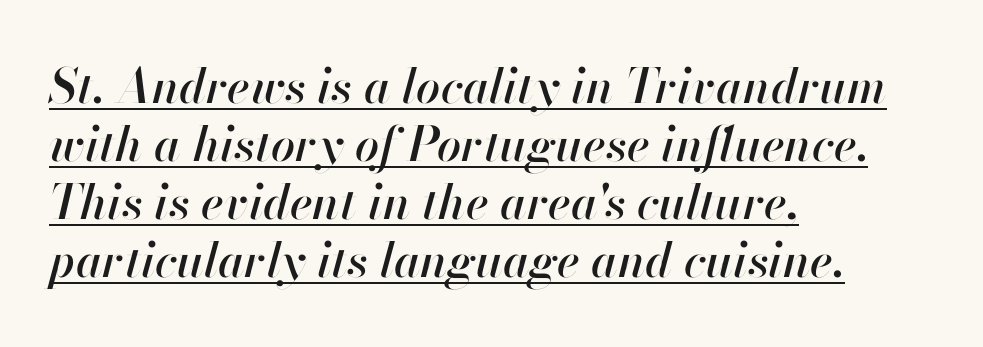
{"italic": "yes", "lean": "right", "slant_degrees": 13, "width": "normal", "stroke_contrast": "high", "x_height": "small", "monospaced": "no", "underline": "yes", "align": "left", "line_spacing_ratio": 1.21, "letter_spacing": "normal", "letter_spacing_em": 0.0, "glyph_px": 48}
